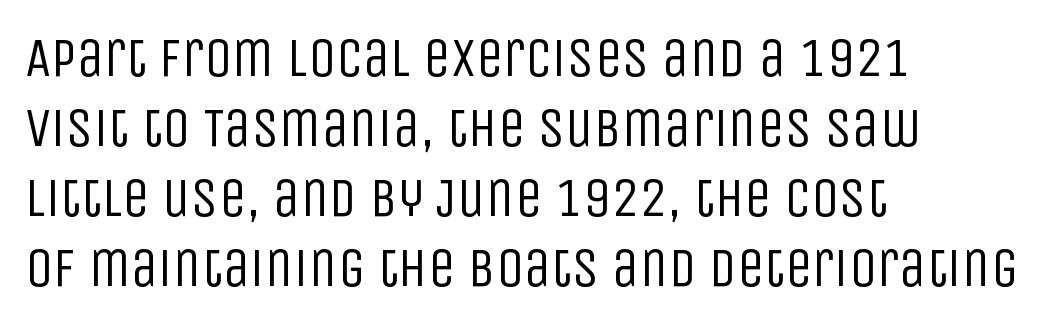
Q: Is the text bold? A: No.
Q: Is the text italic (slanted)? A: No, it is upright.
Q: Is the typeface a serif or a sans-serif typeface? A: Sans-serif.
Q: Is the text underlined? A: No.
Q: How is the paragraph aligned? A: Left-aligned.
Q: Is the spacing between letters normal or unusually wide? A: Normal.
Q: Is the spacing between lines tight, normal or loose? A: Normal.
Q: Width (condensed, normal, or wide)? A: Condensed.
Q: Stroke contrast? A: Low.
Q: x-height? A: Large.
Q: Monospaced? A: No.
